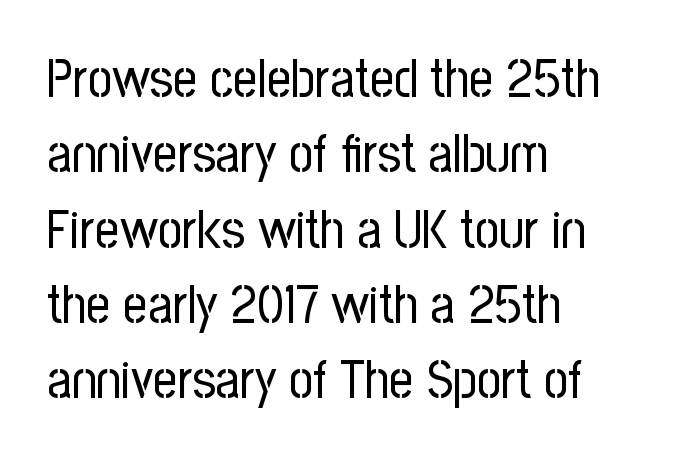
The image shows 53 px regular-weight, condensed sans-serif type, upright; set left-aligned, normal line spacing (1.42x), normal letter spacing, not underlined; low stroke contrast and a medium x-height.
